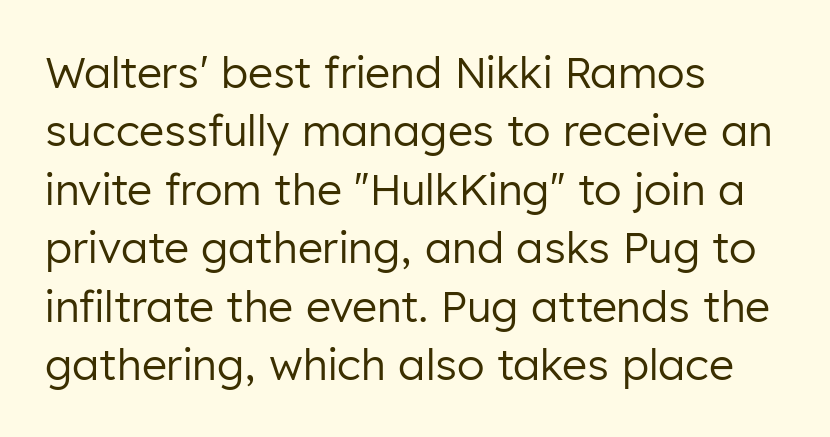
The image shows 43 px regular-weight sans-serif type, upright; set left-aligned, normal line spacing (1.36x), normal letter spacing, not underlined; low stroke contrast and a medium x-height.
